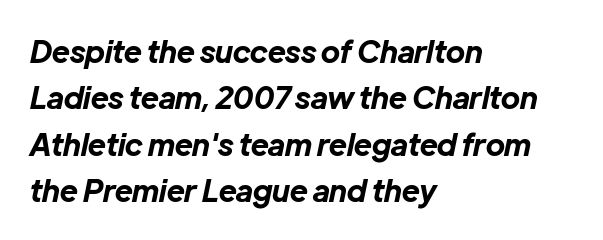
{"italic": "yes", "lean": "right", "slant_degrees": 12, "bold": "yes", "weight": "bold", "width": "normal", "stroke_contrast": "low", "x_height": "medium", "monospaced": "no", "underline": "no", "align": "left", "line_spacing": "normal", "line_spacing_ratio": 1.55, "letter_spacing": "normal", "letter_spacing_em": 0.0, "glyph_px": 30}
